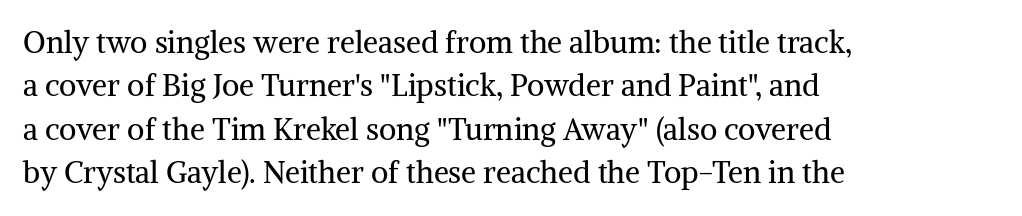
{"serif": "yes", "italic": "no", "bold": "no", "weight": "regular", "width": "normal", "stroke_contrast": "medium", "x_height": "medium", "monospaced": "no", "underline": "no", "align": "left", "line_spacing": "normal", "line_spacing_ratio": 1.45, "letter_spacing": "normal", "letter_spacing_em": 0.0, "glyph_px": 30}
